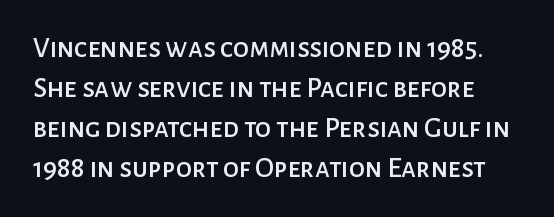
{"serif": "no", "italic": "no", "width": "normal", "stroke_contrast": "low", "x_height": "medium", "monospaced": "no", "underline": "no", "line_spacing": "normal", "line_spacing_ratio": 1.38, "letter_spacing": "normal", "letter_spacing_em": 0.0, "glyph_px": 29}
